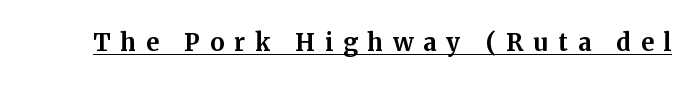
The image shows 24 px bold type, upright; set unusually wide letter spacing (+0.41 em), underlined.
